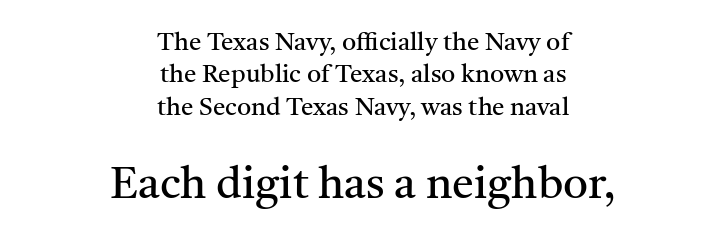
The image shows 44 px regular-weight serif type, upright; set centered, normal line spacing (1.3x), normal letter spacing, not underlined; the second (bottom) block is 1.76x larger; medium stroke contrast and a medium x-height.
